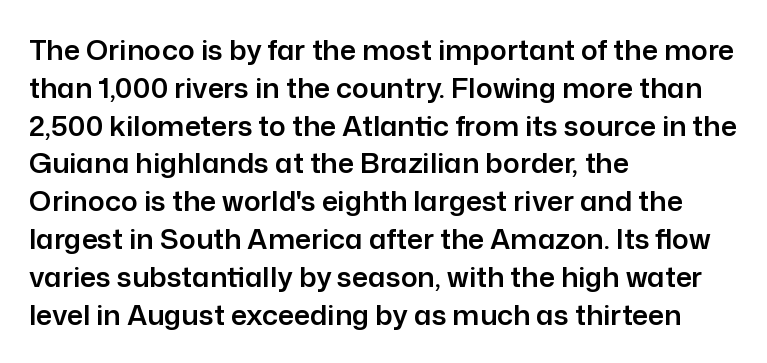
Q: Is the text italic (slanted)? A: No, it is upright.
Q: Is the typeface a serif or a sans-serif typeface? A: Sans-serif.
Q: Is the text underlined? A: No.
Q: How is the paragraph aligned? A: Left-aligned.
Q: Is the spacing between letters normal or unusually wide? A: Normal.
Q: Is the spacing between lines tight, normal or loose? A: Normal.
Q: Width (condensed, normal, or wide)? A: Normal.
Q: Stroke contrast? A: Low.
Q: x-height? A: Medium.
Q: Monospaced? A: No.
